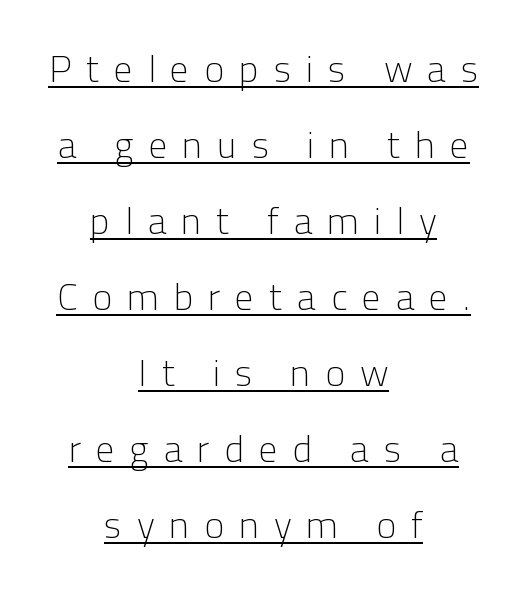
{"serif": "no", "italic": "no", "bold": "no", "weight": "light", "width": "normal", "stroke_contrast": "low", "x_height": "medium", "monospaced": "no", "underline": "yes", "align": "center", "line_spacing": "loose", "line_spacing_ratio": 2.0, "letter_spacing": "wide", "letter_spacing_em": 0.39, "glyph_px": 38}
